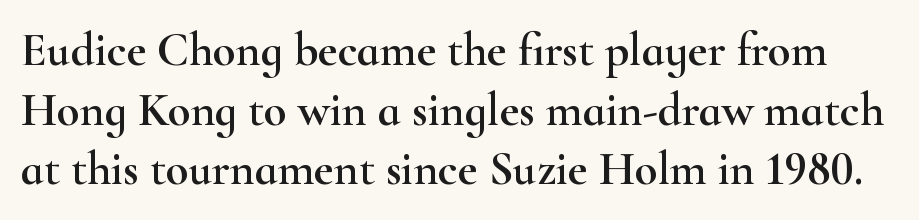
The image shows 47 px wide serif type, upright; set normal line spacing (1.27x), normal letter spacing, not underlined; high stroke contrast and a small x-height.
